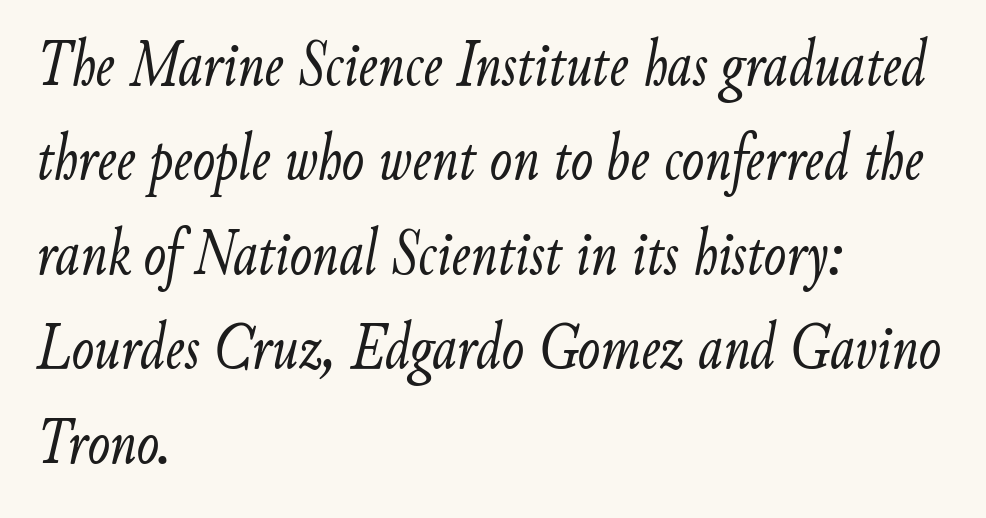
Q: Is the text bold? A: No.
Q: Is the text italic (slanted)? A: Yes, it leans right by about 9 degrees.
Q: Is the text underlined? A: No.
Q: How is the paragraph aligned? A: Left-aligned.
Q: Is the spacing between letters normal or unusually wide? A: Normal.
Q: Is the spacing between lines tight, normal or loose? A: Normal.
Q: Width (condensed, normal, or wide)? A: Condensed.
Q: Stroke contrast? A: Low.
Q: x-height? A: Small.
Q: Monospaced? A: No.
